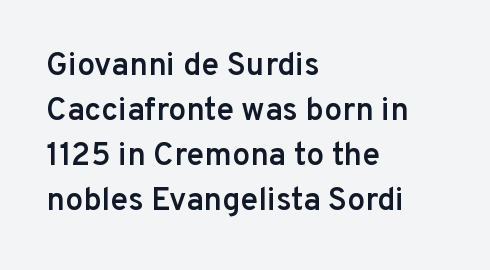
Typeset ragged right — the left edge is the straight one. Look at the bottom of the vertical strokes: they stop flat, with no serifs. This sample has the flowing, uneven cadence of proportional lettering. Tracking here is standard; glyphs follow each other at the usual distance. Just letters on the line, the space beneath them empty.
